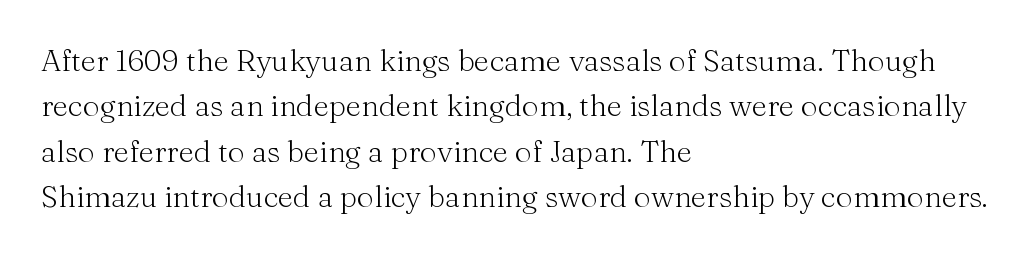
Short note: letters normally spaced. Each stroke keeps to a modest, everyday thickness or less. Think of a printed novel: that variable character pitch is what you see here. Line starts are locked; line ends wander. Quick note: interline space is typical.
